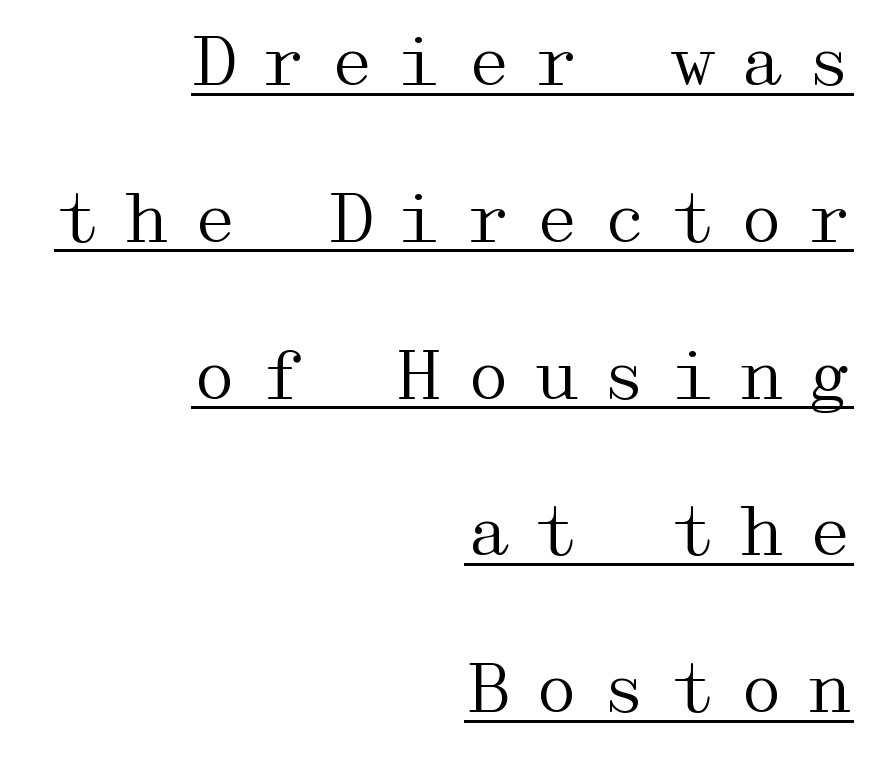
{"serif": "yes", "italic": "no", "bold": "no", "weight": "regular", "width": "wide", "stroke_contrast": "medium", "x_height": "medium", "underline": "yes", "align": "right", "line_spacing": "loose", "line_spacing_ratio": 2.34, "letter_spacing": "wide", "letter_spacing_em": 0.32, "glyph_px": 67}
